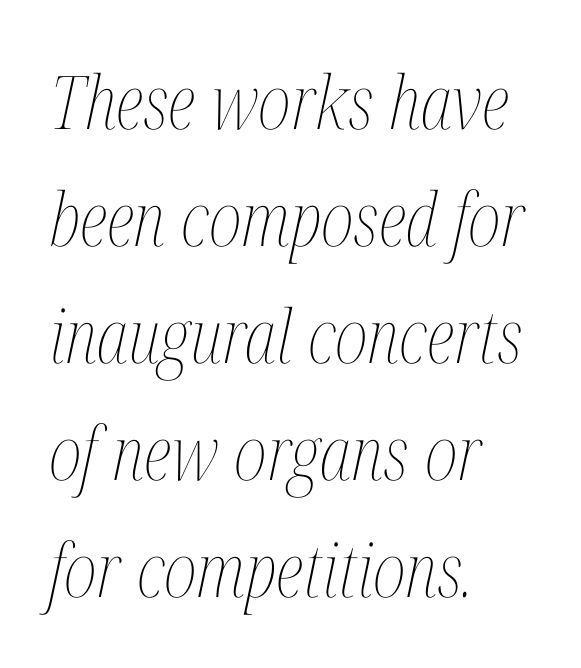
Q: Is the text bold? A: No.
Q: Is the text italic (slanted)? A: Yes, it leans right by about 12 degrees.
Q: Is the text underlined? A: No.
Q: How is the paragraph aligned? A: Left-aligned.
Q: Is the spacing between letters normal or unusually wide? A: Normal.
Q: Is the spacing between lines tight, normal or loose? A: Normal.
Q: Width (condensed, normal, or wide)? A: Condensed.
Q: Stroke contrast? A: Medium.
Q: x-height? A: Medium.
Q: Monospaced? A: No.
